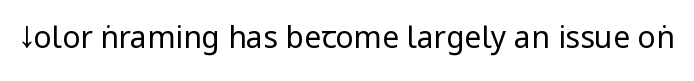
This is the regular roman posture of the typeface. A sans-serif font was chosen for this passage. The zone under the glyphs is completely vacant. This rendering leaves character spacing at its baseline value. Weight: regular or lighter.
